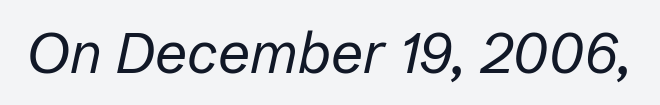
The image shows 57 px regular-weight type, italic (leaning right); set normal letter spacing, not underlined; low stroke contrast and a medium x-height.
